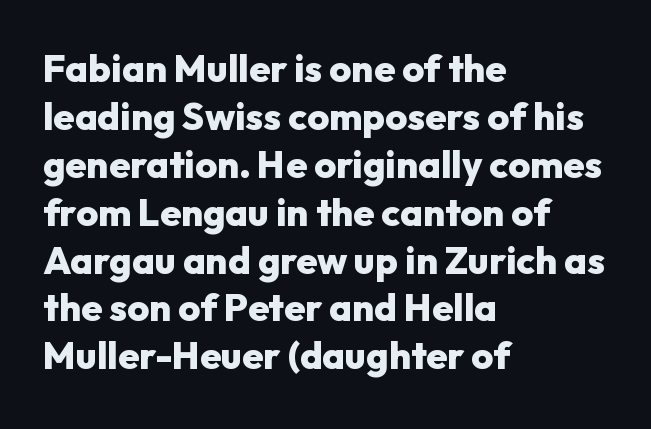
The image shows 38 px heavy sans-serif type, upright; set left-aligned, normal line spacing (1.26x), normal letter spacing, not underlined; low stroke contrast and a medium x-height.
